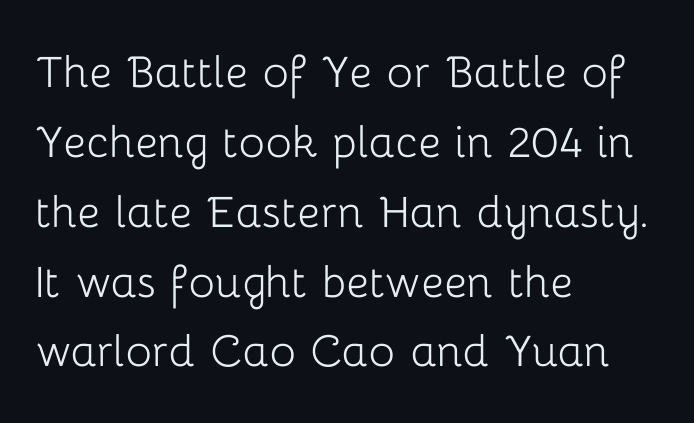
Anything drawn beneath the words? Only blank space. The type is set solid horizontally, with unmodified tracking. Notice how the passage keeps a crisp vertical edge on the left only. Style check: upright.
